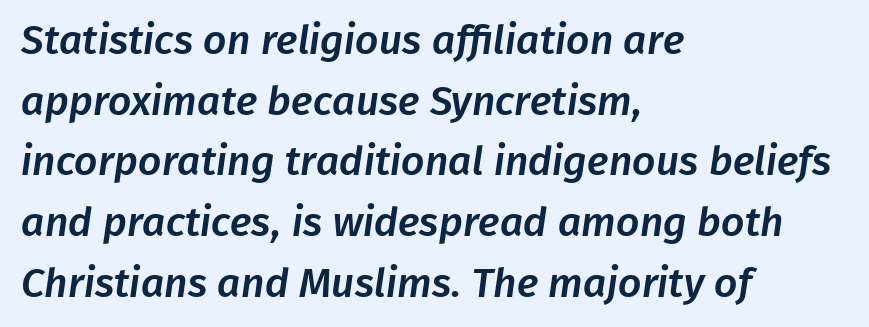
{"serif": "no", "width": "normal", "stroke_contrast": "low", "x_height": "medium", "monospaced": "no", "underline": "no", "align": "left", "line_spacing": "normal", "line_spacing_ratio": 1.48, "letter_spacing": "normal", "letter_spacing_em": 0.0, "glyph_px": 41}
